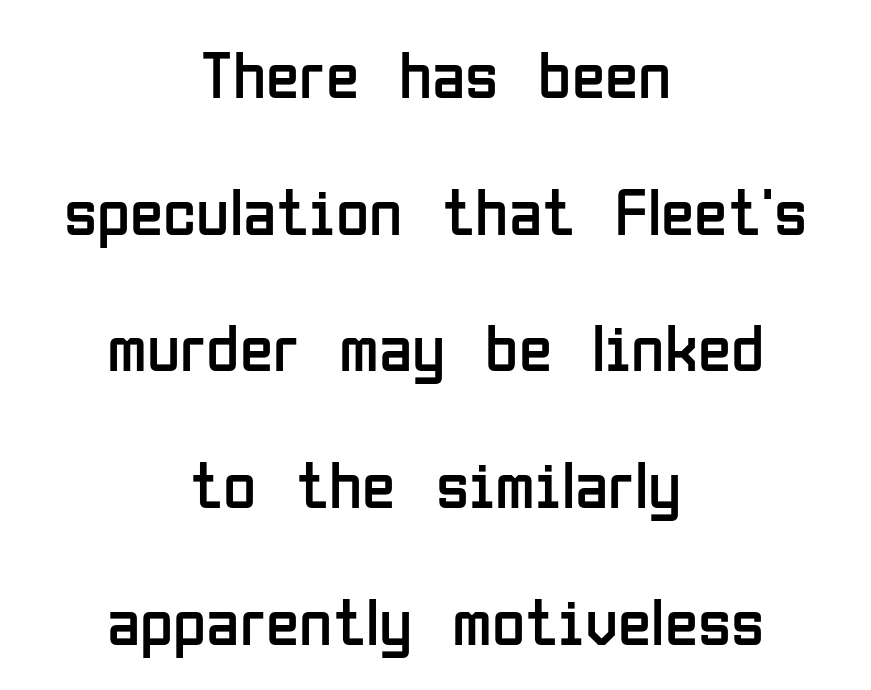
Q: Is the text bold? A: No.
Q: Is the text italic (slanted)? A: No, it is upright.
Q: Is the typeface a serif or a sans-serif typeface? A: Sans-serif.
Q: Is the text underlined? A: No.
Q: How is the paragraph aligned? A: Centered.
Q: Is the spacing between letters normal or unusually wide? A: Normal.
Q: Is the spacing between lines tight, normal or loose? A: Loose.
Q: Width (condensed, normal, or wide)? A: Condensed.
Q: Stroke contrast? A: Low.
Q: x-height? A: Medium.
Q: Monospaced? A: No.
